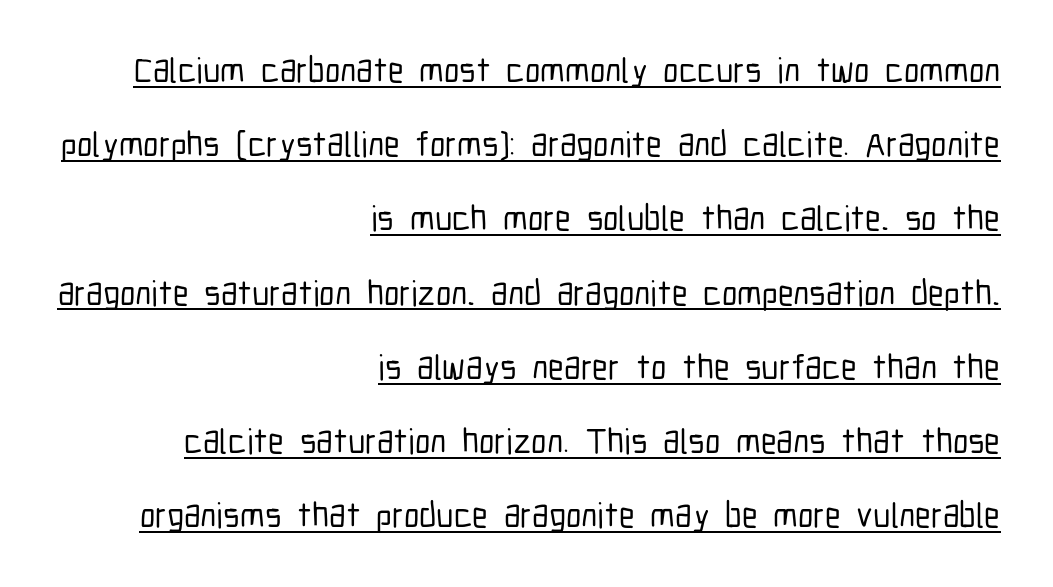
Posture: straight, roman, zero tilt. The specimen includes a rule beneath the text block's lines. The lines in this sample share a right terminus and differ only in where they begin. How are the letters spaced? Ordinarily, with no added tracking. Interline gaps are noticeably wide in this sample.
